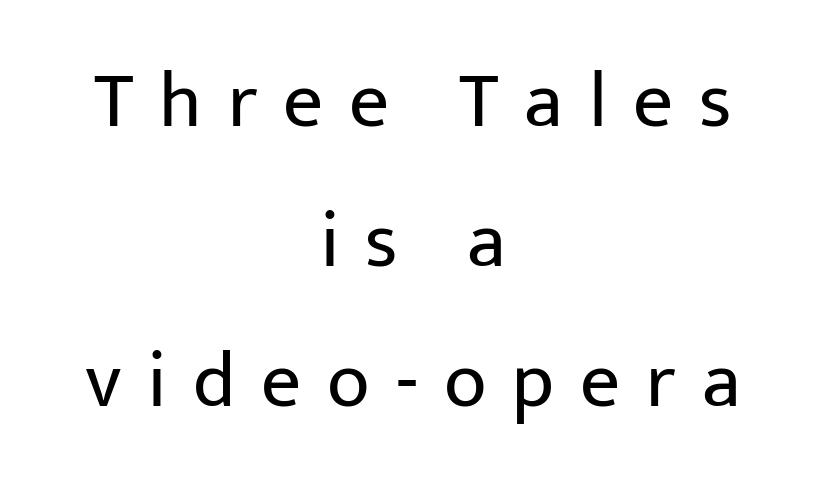
Q: Is the text bold? A: No.
Q: Is the text italic (slanted)? A: No, it is upright.
Q: Is the typeface a serif or a sans-serif typeface? A: Sans-serif.
Q: Is the text underlined? A: No.
Q: How is the paragraph aligned? A: Centered.
Q: Is the spacing between letters normal or unusually wide? A: Unusually wide.
Q: Width (condensed, normal, or wide)? A: Normal.
Q: Stroke contrast? A: Low.
Q: x-height? A: Medium.
Q: Monospaced? A: No.
